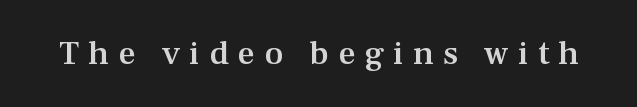
Words appear elongated and porous because spacing is wide. Do the letters lean? They stand straight. The passage shown is typed in a proportional face where columns would drift. Yep, those are serifs on the letters. Only glyphs here, with clear space below each row.
